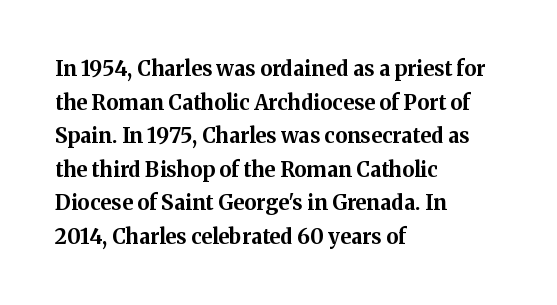
This sample uses plain, unmodified letter spacing. The lines are quadded left. If you measured baseline to baseline, you'd find a middling distance. A dark, heavy texture on the line: the type is bold. Unmarked baselines from the first word to the last.
